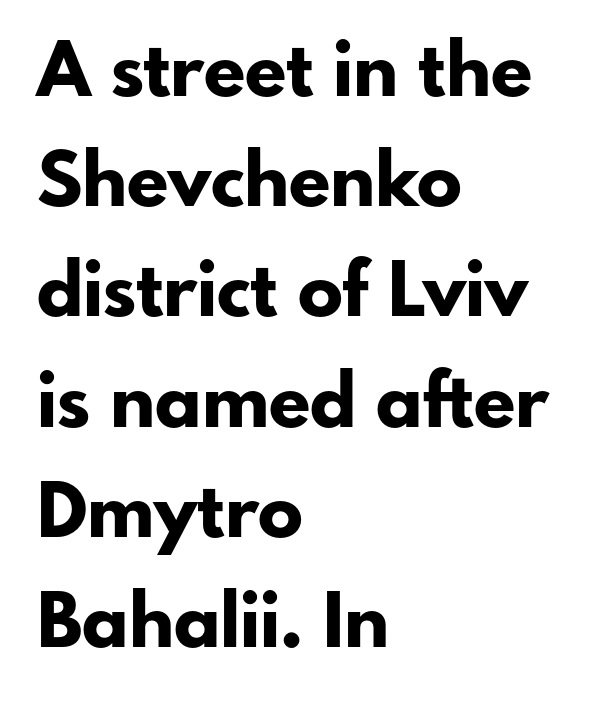
Q: Is the text bold? A: Yes.
Q: Is the text italic (slanted)? A: No, it is upright.
Q: Is the typeface a serif or a sans-serif typeface? A: Sans-serif.
Q: Is the text underlined? A: No.
Q: How is the paragraph aligned? A: Left-aligned.
Q: Is the spacing between letters normal or unusually wide? A: Normal.
Q: Is the spacing between lines tight, normal or loose? A: Normal.
Q: Width (condensed, normal, or wide)? A: Normal.
Q: Stroke contrast? A: Low.
Q: x-height? A: Small.
Q: Monospaced? A: No.
